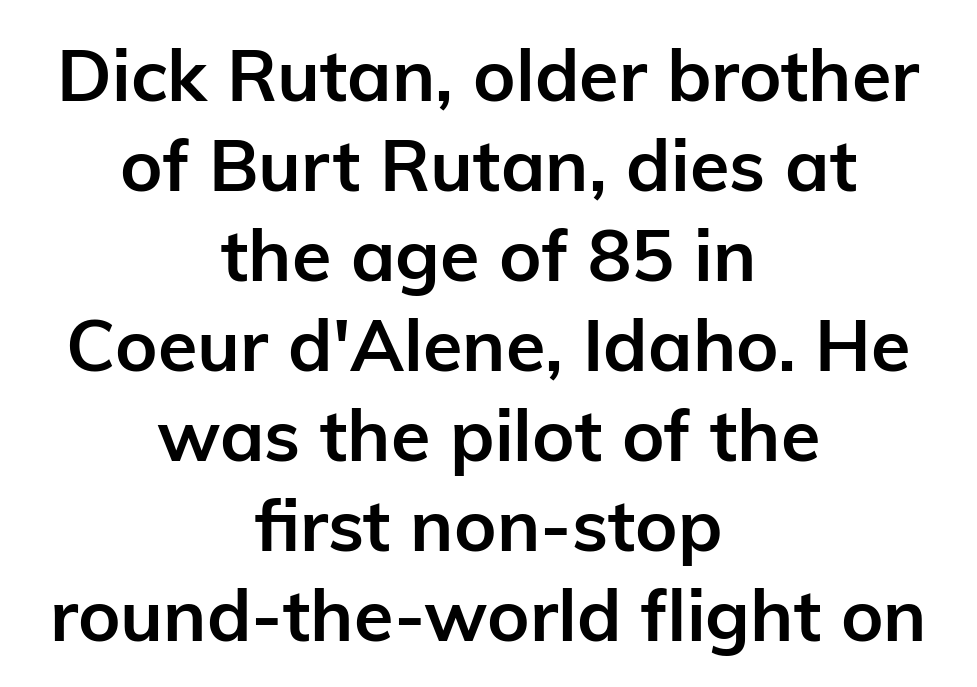
Q: Is the text bold? A: Yes.
Q: Is the text italic (slanted)? A: No, it is upright.
Q: Is the typeface a serif or a sans-serif typeface? A: Sans-serif.
Q: Is the text underlined? A: No.
Q: How is the paragraph aligned? A: Centered.
Q: Is the spacing between letters normal or unusually wide? A: Normal.
Q: Is the spacing between lines tight, normal or loose? A: Normal.
Q: Width (condensed, normal, or wide)? A: Normal.
Q: Stroke contrast? A: Low.
Q: x-height? A: Medium.
Q: Monospaced? A: No.
